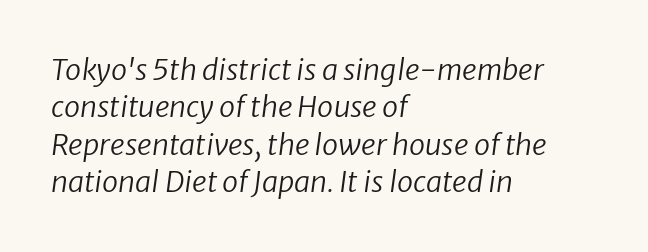
Q: Is the text bold? A: No.
Q: Is the text italic (slanted)? A: Yes, it leans right by about 8 degrees.
Q: Is the text underlined? A: No.
Q: How is the paragraph aligned? A: Left-aligned.
Q: Is the spacing between letters normal or unusually wide? A: Normal.
Q: Is the spacing between lines tight, normal or loose? A: Normal.
Q: Width (condensed, normal, or wide)? A: Normal.
Q: Stroke contrast? A: Low.
Q: x-height? A: Medium.
Q: Monospaced? A: No.
